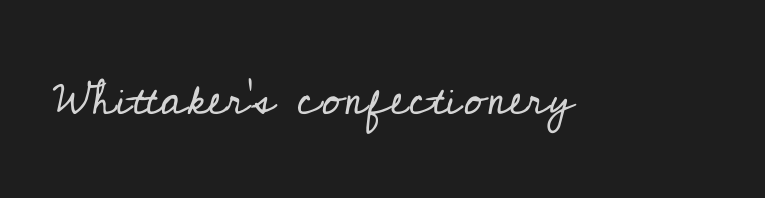
Q: Is the text bold? A: No.
Q: Is the text italic (slanted)? A: Yes.
Q: Is the typeface a serif or a sans-serif typeface? A: Serif.
Q: Is the text underlined? A: No.
Q: Is the spacing between letters normal or unusually wide? A: Normal.
Q: Width (condensed, normal, or wide)? A: Normal.
Q: Stroke contrast? A: Low.
Q: x-height? A: Small.
Q: Monospaced? A: No.
